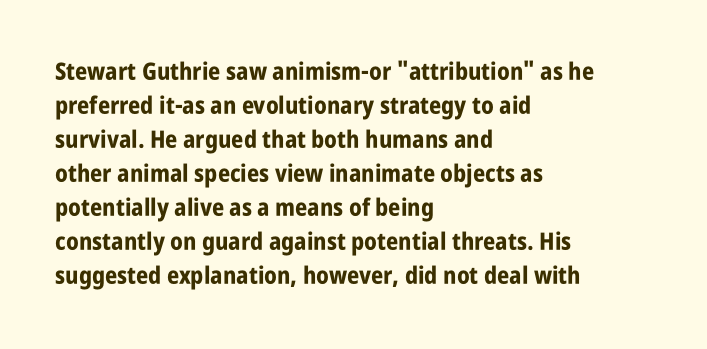
The passage shown stacks its lines at a standard gap. These lines keep a tight, regular rhythm from letter to letter. Descenders hang freely into open space. The sample has been set heavy, in full bold. Leftover space on each line is placed entirely after the last word. Nope, not italic — everything's standing straight.
